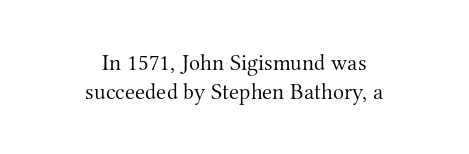
{"italic": "no", "bold": "no", "underline": "no", "align": "center", "line_spacing": "normal", "line_spacing_ratio": 1.25, "letter_spacing": "normal", "letter_spacing_em": 0.0, "glyph_px": 23}
